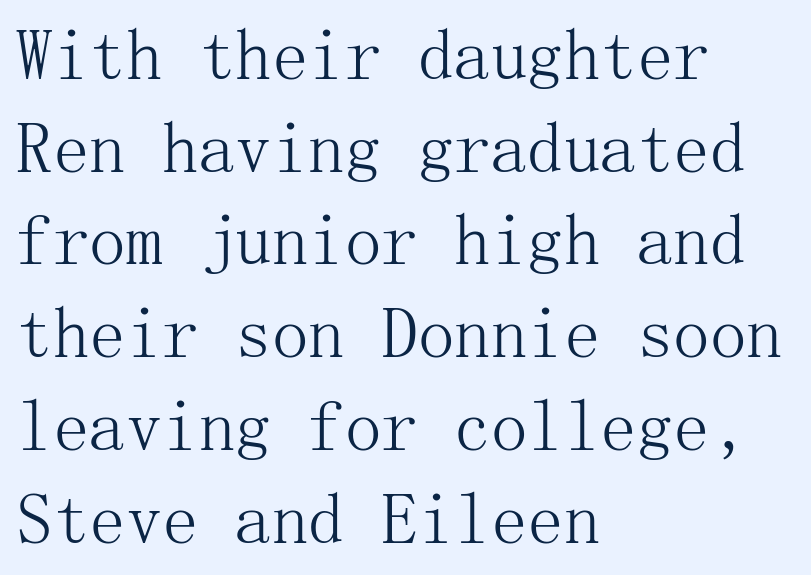
The image shows 73 px light serif type, upright; set left-aligned, normal line spacing (1.27x), normal letter spacing, not underlined; medium stroke contrast and a medium x-height.
